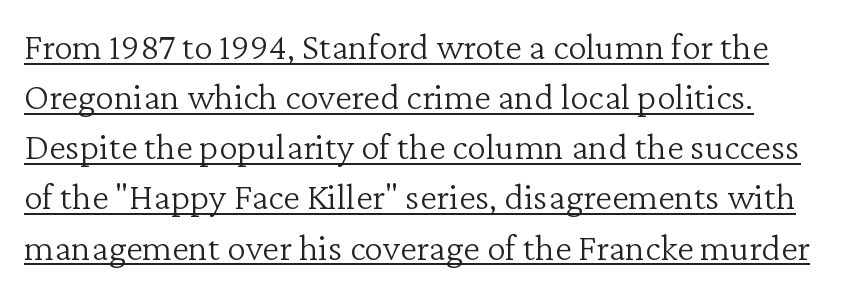
{"serif": "yes", "italic": "no", "bold": "no", "weight": "light", "width": "normal", "stroke_contrast": "low", "x_height": "medium", "monospaced": "no", "underline": "yes", "line_spacing": "normal", "line_spacing_ratio": 1.32, "letter_spacing": "normal", "letter_spacing_em": 0.0, "glyph_px": 38}
